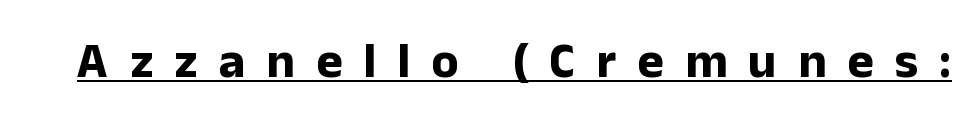
The image shows 50 px bold sans-serif type, upright; set unusually wide letter spacing (+0.42 em), underlined; low stroke contrast and a medium x-height.
